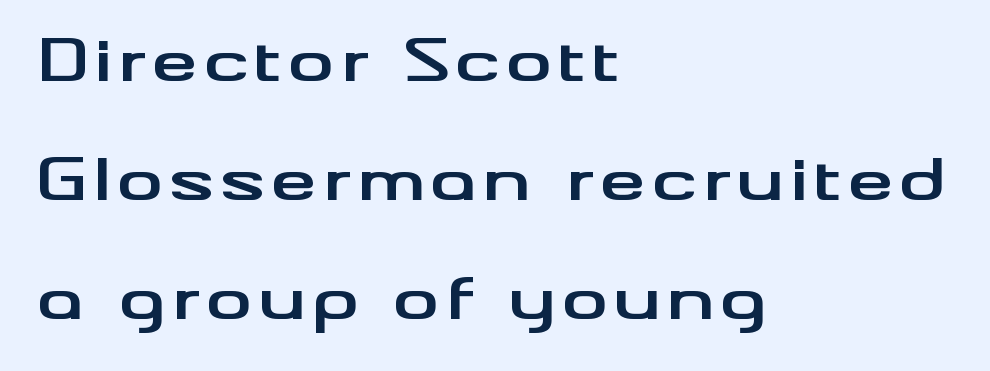
{"serif": "no", "italic": "no", "bold": "yes", "weight": "bold", "width": "wide", "stroke_contrast": "medium", "x_height": "small", "monospaced": "no", "underline": "no", "align": "left", "line_spacing": "loose", "line_spacing_ratio": 2.05, "glyph_px": 58}
